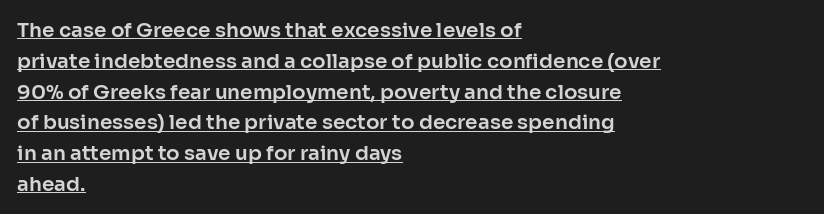
Line beginnings align vertically; line endings do not. Has an underline been added? It has. The designer left line spacing at the default. The letters stand upright; this is a roman face. Nothing unusual about the tracking: characters are spaced as the font intends.
